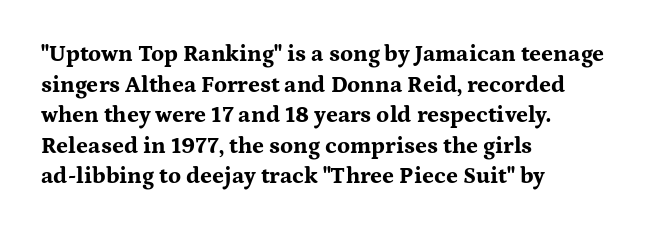
{"italic": "no", "bold": "yes", "underline": "no", "align": "left", "line_spacing": "normal", "line_spacing_ratio": 1.33, "letter_spacing": "normal", "letter_spacing_em": 0.0, "glyph_px": 23}
